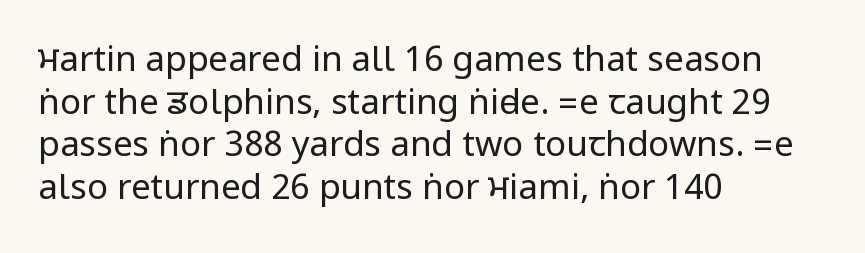
{"serif": "no", "italic": "no", "bold": "no", "weight": "regular", "width": "condensed", "stroke_contrast": "low", "underline": "no", "align": "left", "line_spacing_ratio": 1.22, "letter_spacing": "normal", "letter_spacing_em": 0.0, "glyph_px": 35}
